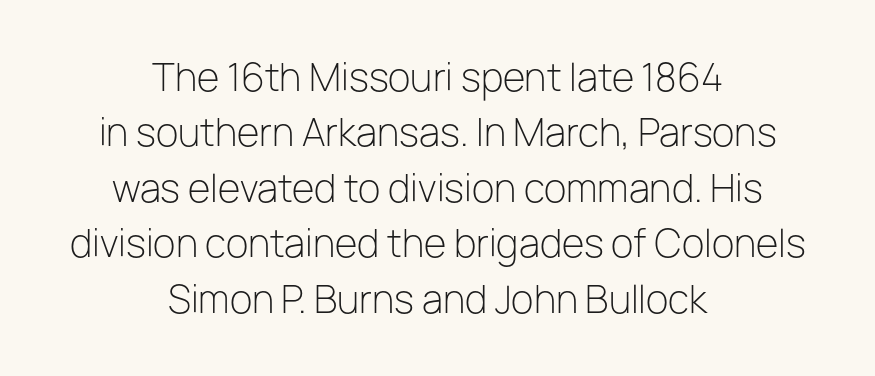
Interline gaps are of average width in this sample. Teacher's note: observe the equal gaps on both sides — that is centered alignment. The font family rendered here belongs to the sans-serif group. Each row of text sits above clean, open space. The typesetting does not lean heavy: it is not bold. There is no visible air inserted between adjacent glyphs.
